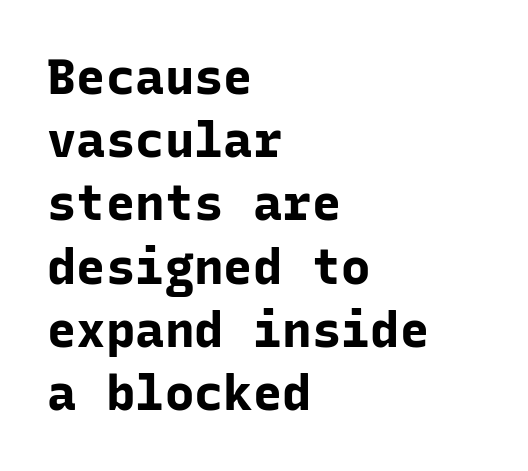
The image shows 49 px bold sans-serif type, upright, monospaced; set left-aligned, normal line spacing (1.29x), normal letter spacing, not underlined; low stroke contrast and a medium x-height.
